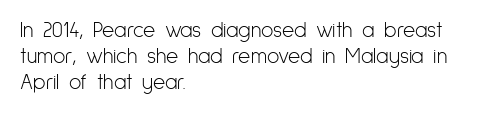
The image shows 21 px text type, upright; set left-aligned, line spacing 1.24x, normal letter spacing, not underlined.
